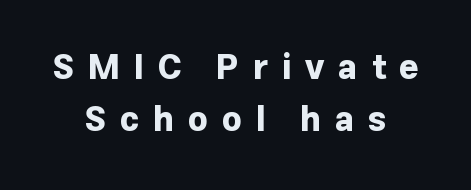
Q: Is the text bold? A: Yes.
Q: Is the text italic (slanted)? A: No, it is upright.
Q: Is the typeface a serif or a sans-serif typeface? A: Sans-serif.
Q: Is the text underlined? A: No.
Q: How is the paragraph aligned? A: Centered.
Q: Is the spacing between letters normal or unusually wide? A: Unusually wide.
Q: Is the spacing between lines tight, normal or loose? A: Normal.
Q: Width (condensed, normal, or wide)? A: Normal.
Q: Stroke contrast? A: Low.
Q: x-height? A: Medium.
Q: Monospaced? A: No.
